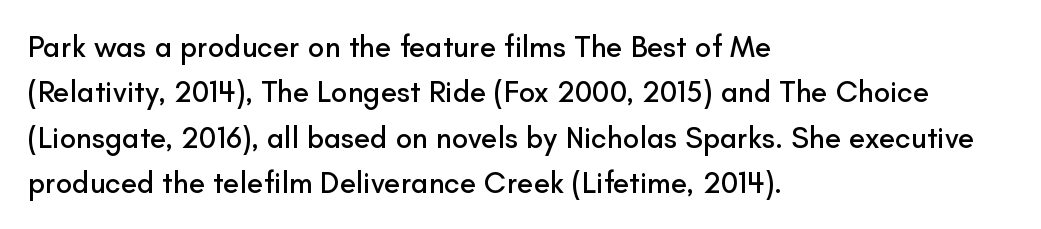
The image shows 30 px sans-serif type, upright; set left-aligned, normal line spacing (1.51x), normal letter spacing, not underlined; low stroke contrast and a small x-height.
